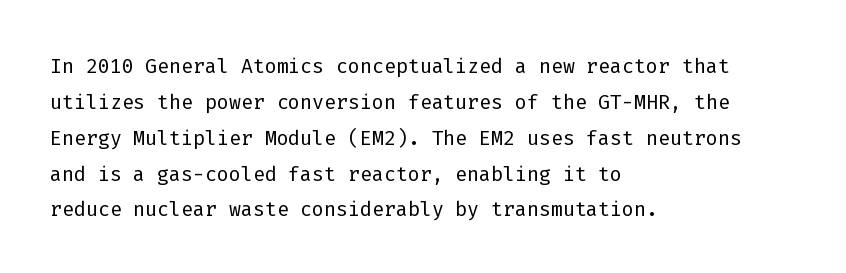
{"serif": "no", "italic": "no", "bold": "no", "weight": "light", "width": "normal", "stroke_contrast": "low", "x_height": "medium", "monospaced": "yes", "underline": "no", "align": "left", "line_spacing": "normal", "line_spacing_ratio": 1.28, "letter_spacing": "normal", "letter_spacing_em": 0.0, "glyph_px": 28}
